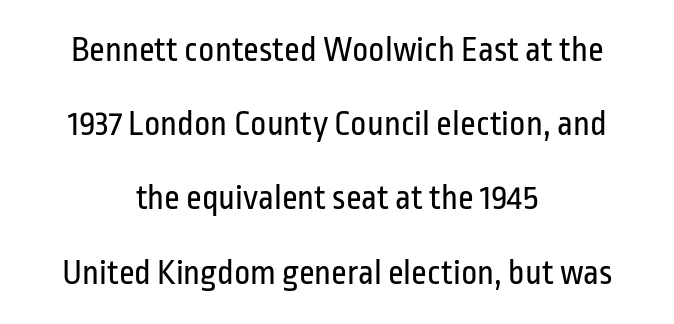
The image shows 35 px regular-weight, condensed sans-serif type, upright; set centered, loose line spacing (2.12x), normal letter spacing, not underlined; low stroke contrast and a medium x-height.
